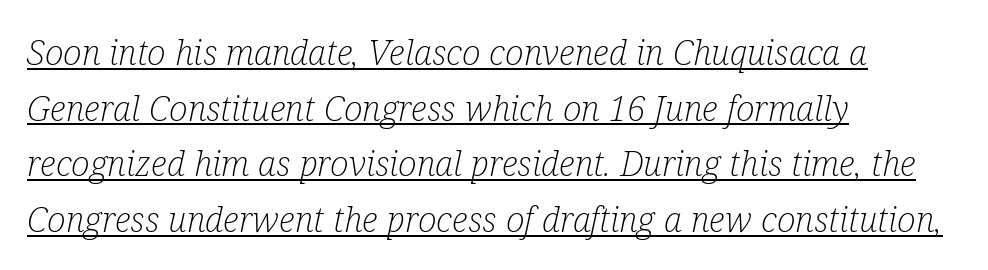
Q: Is the text bold? A: No.
Q: Is the text italic (slanted)? A: Yes, it leans right by about 12 degrees.
Q: Is the typeface a serif or a sans-serif typeface? A: Serif.
Q: Is the text underlined? A: Yes.
Q: How is the paragraph aligned? A: Left-aligned.
Q: Is the spacing between letters normal or unusually wide? A: Normal.
Q: Is the spacing between lines tight, normal or loose? A: Normal.
Q: Width (condensed, normal, or wide)? A: Condensed.
Q: Stroke contrast? A: Low.
Q: x-height? A: Medium.
Q: Monospaced? A: No.
